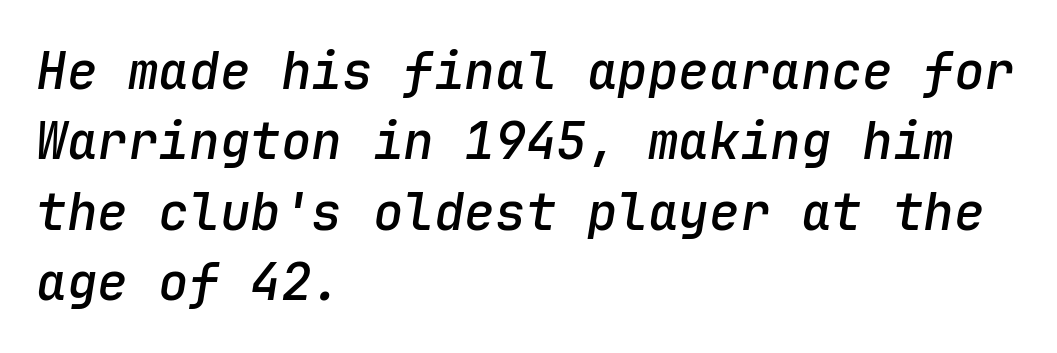
The image shows 51 px semibold type, italic (leaning right), monospaced; set left-aligned, normal line spacing (1.38x), normal letter spacing, not underlined; low stroke contrast and a medium x-height.
